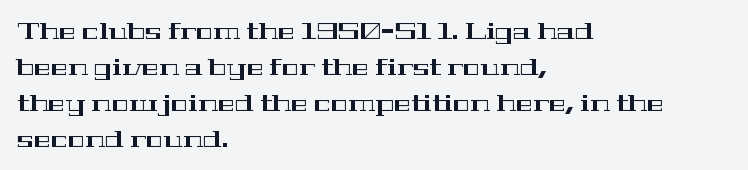
The passage shown has conventional tracking throughout. The axis of the letterforms is exactly vertical. In CSS terms this would be text-align: left. The area under the type is left untouched.
